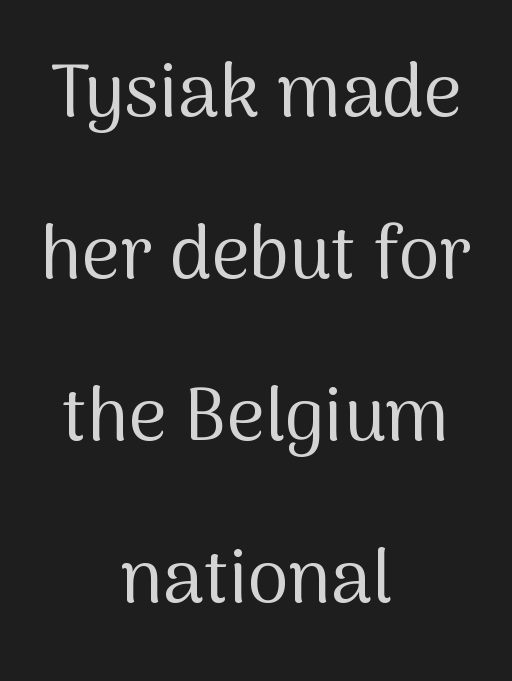
Q: Is the text bold? A: No.
Q: Is the text italic (slanted)? A: No, it is upright.
Q: Is the typeface a serif or a sans-serif typeface? A: Sans-serif.
Q: Is the text underlined? A: No.
Q: How is the paragraph aligned? A: Centered.
Q: Is the spacing between letters normal or unusually wide? A: Normal.
Q: Is the spacing between lines tight, normal or loose? A: Loose.
Q: Width (condensed, normal, or wide)? A: Normal.
Q: Stroke contrast? A: Medium.
Q: x-height? A: Medium.
Q: Monospaced? A: No.
